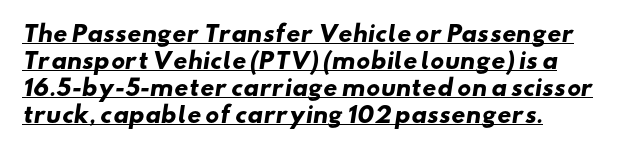
{"bold": "yes", "underline": "yes", "line_spacing_ratio": 1.23, "letter_spacing": "normal", "letter_spacing_em": 0.0, "glyph_px": 22}
